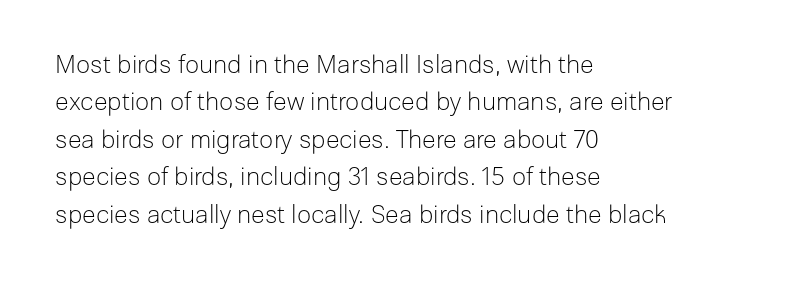
The image shows 25 px text type, upright; set left-aligned, normal line spacing (1.5x), normal letter spacing, not underlined.
